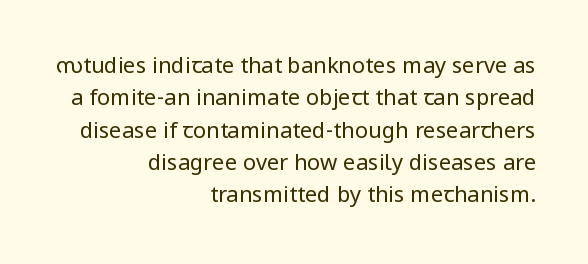
The image shows 22 px text type, upright; set right-aligned, normal line spacing (1.47x), normal letter spacing, not underlined.
